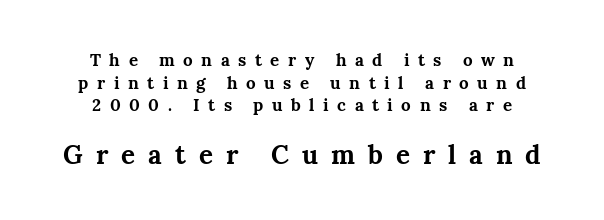
Q: Is the text bold? A: Yes.
Q: Is the text italic (slanted)? A: No, it is upright.
Q: Is the text underlined? A: No.
Q: How is the paragraph aligned? A: Centered.
Q: Is the spacing between letters normal or unusually wide? A: Unusually wide.
Q: Is the spacing between lines tight, normal or loose? A: Normal.
Q: Which block of text is set in a larger size, the first (top) or the second (bottom)? A: The second (bottom) one.
